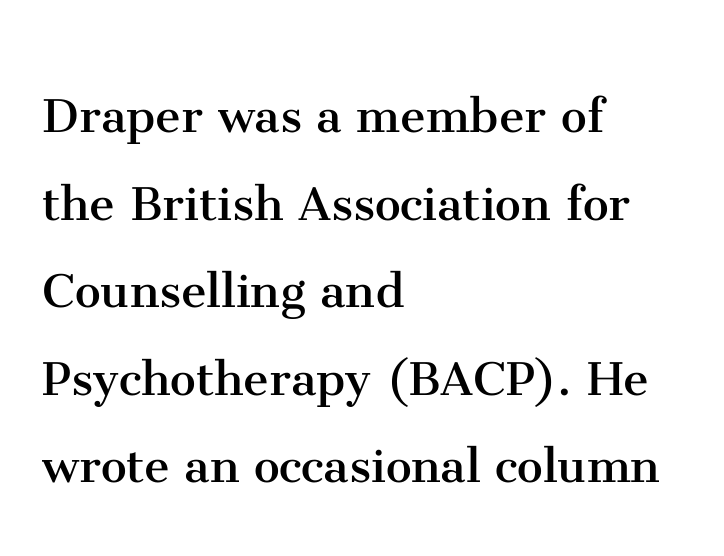
{"serif": "yes", "italic": "no", "bold": "no", "weight": "regular", "width": "normal", "stroke_contrast": "medium", "x_height": "medium", "monospaced": "no", "underline": "no", "align": "left", "line_spacing": "normal", "line_spacing_ratio": 1.51, "letter_spacing": "normal", "letter_spacing_em": 0.0, "glyph_px": 58}
